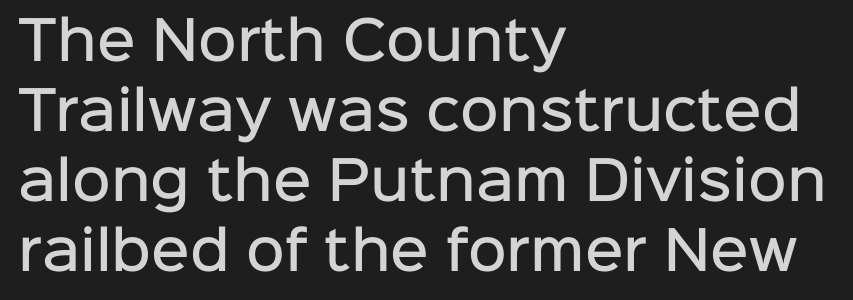
This is sans-serif lettering, the kind often seen on screens and signage. In terms of weight, the rendering is demibold, just under bold. The compositor pushed each line to the left boundary. Is this a fixed-width face? No — the glyphs have proportional, varying widths. Beneath every word, the page is bare.
